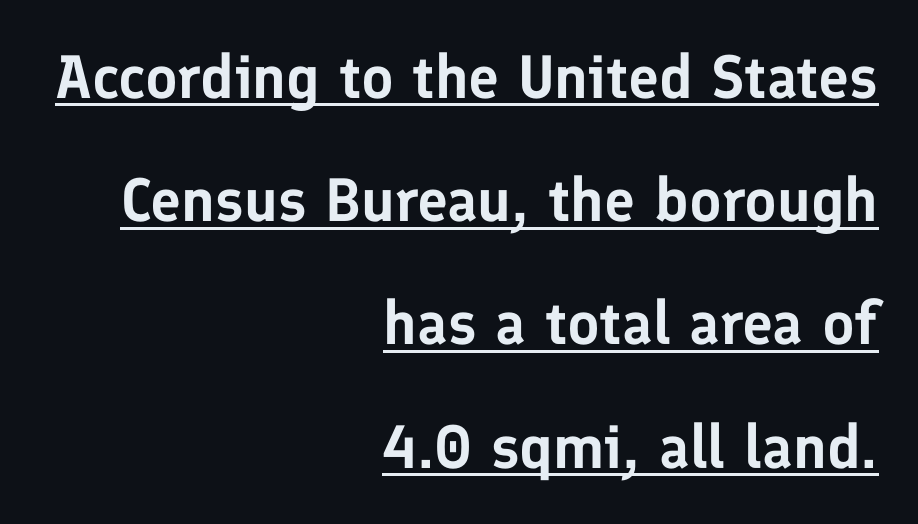
{"serif": "no", "italic": "no", "width": "normal", "stroke_contrast": "low", "x_height": "medium", "monospaced": "no", "underline": "yes", "align": "right", "line_spacing": "loose", "line_spacing_ratio": 2.02, "letter_spacing": "normal", "letter_spacing_em": 0.0, "glyph_px": 61}
